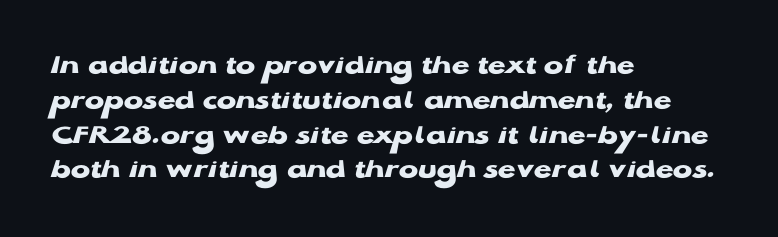
The image shows 29 px heavy, wide sans-serif type, upright; set left-aligned, line spacing 1.2x, normal letter spacing, not underlined; low stroke contrast and a medium x-height.
